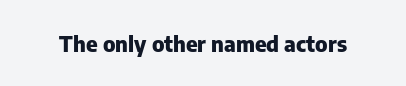
{"italic": "no", "bold": "yes", "underline": "no", "letter_spacing": "normal", "letter_spacing_em": 0.0, "glyph_px": 22}
